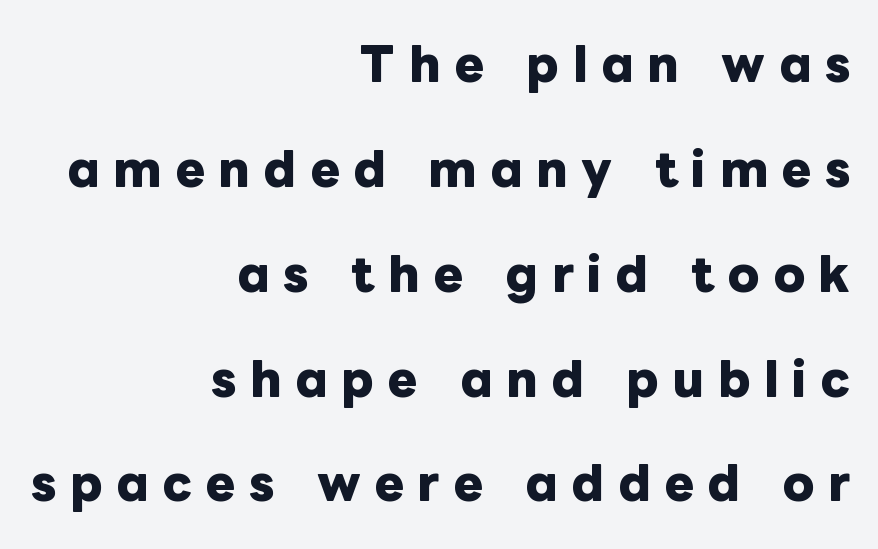
These lines are rendered in a variable-pitch font. Underlining? Definitely not there. The face used here is rendered with a markedly widened letterfit. The paragraph shown leans on its right margin. Baseline-to-baseline distance is far greater than the letter height. Caption: bold face, heavy strokes.
